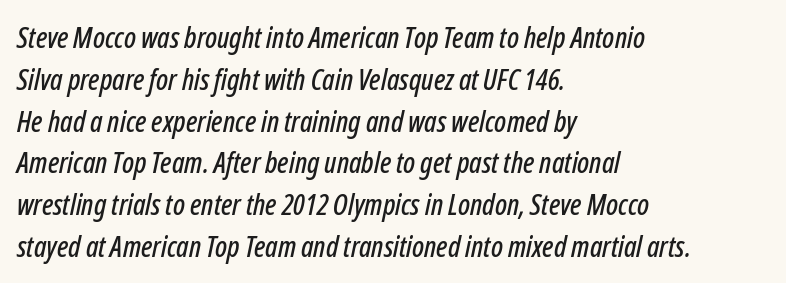
Spacing verdict: proportional, widths tailored to each character. Where is the straight margin? On the left. The font's italic variant was chosen for this text. Normally led — the rows are evenly, conventionally spaced.
